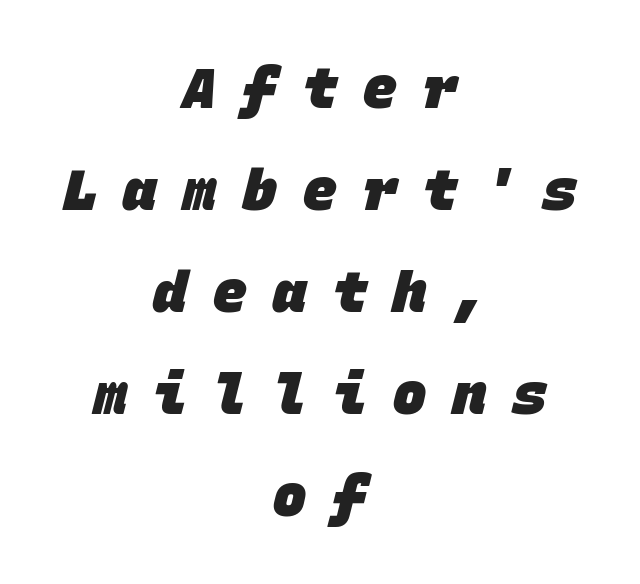
Q: Is the text bold? A: Yes.
Q: Is the typeface a serif or a sans-serif typeface? A: Sans-serif.
Q: Is the text underlined? A: No.
Q: How is the paragraph aligned? A: Centered.
Q: Is the spacing between letters normal or unusually wide? A: Unusually wide.
Q: Width (condensed, normal, or wide)? A: Normal.
Q: Stroke contrast? A: Low.
Q: x-height? A: Large.
Q: Monospaced? A: Yes.
